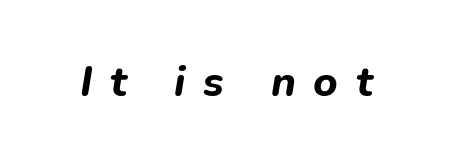
No word sits above an underline. Characters follow at a spacing far wider than the type designer built in. Would a proofreader flag this as italicized? Yes. Heavy, bold letterforms. The face used here is proportionally spaced, like ordinary book or web type.
